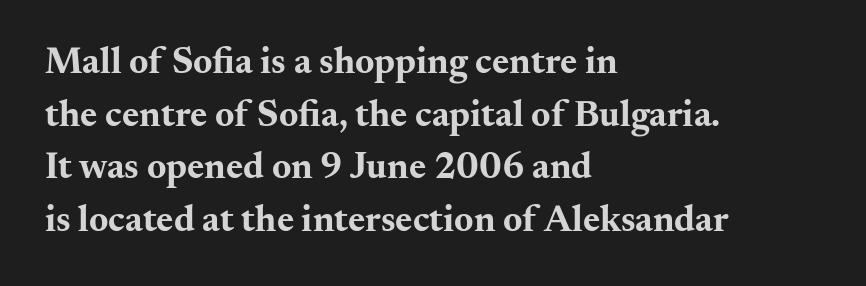
Q: Is the text bold? A: Yes.
Q: Is the text italic (slanted)? A: No, it is upright.
Q: Is the typeface a serif or a sans-serif typeface? A: Serif.
Q: Is the text underlined? A: No.
Q: How is the paragraph aligned? A: Left-aligned.
Q: Is the spacing between letters normal or unusually wide? A: Normal.
Q: Is the spacing between lines tight, normal or loose? A: Normal.
Q: Width (condensed, normal, or wide)? A: Wide.
Q: Stroke contrast? A: Medium.
Q: x-height? A: Small.
Q: Monospaced? A: No.
